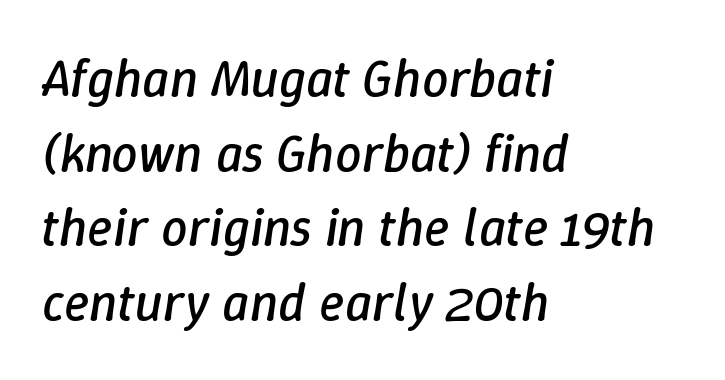
{"italic": "yes", "lean": "right", "slant_degrees": 9, "bold": "no", "weight": "regular", "width": "normal", "stroke_contrast": "low", "x_height": "medium", "monospaced": "no", "underline": "no", "align": "left", "line_spacing": "normal", "line_spacing_ratio": 1.41, "letter_spacing": "normal", "letter_spacing_em": 0.0, "glyph_px": 53}
